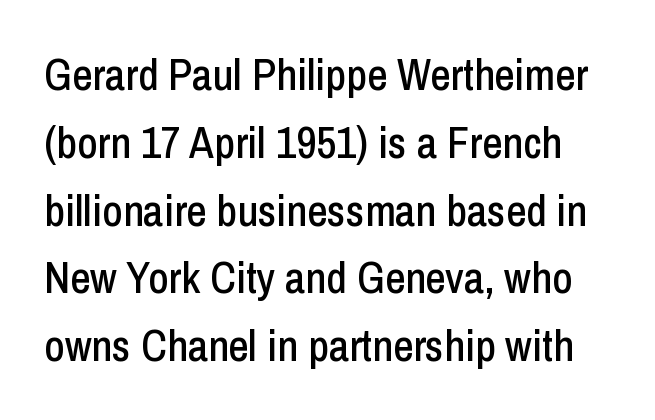
The image shows 44 px condensed sans-serif type, upright; set normal line spacing (1.54x), normal letter spacing, not underlined; low stroke contrast and a medium x-height.
